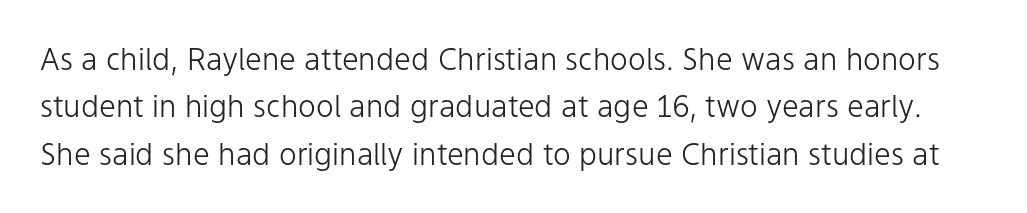
The image shows 30 px light sans-serif type, upright; set normal line spacing (1.58x), normal letter spacing, not underlined; low stroke contrast and a medium x-height.
